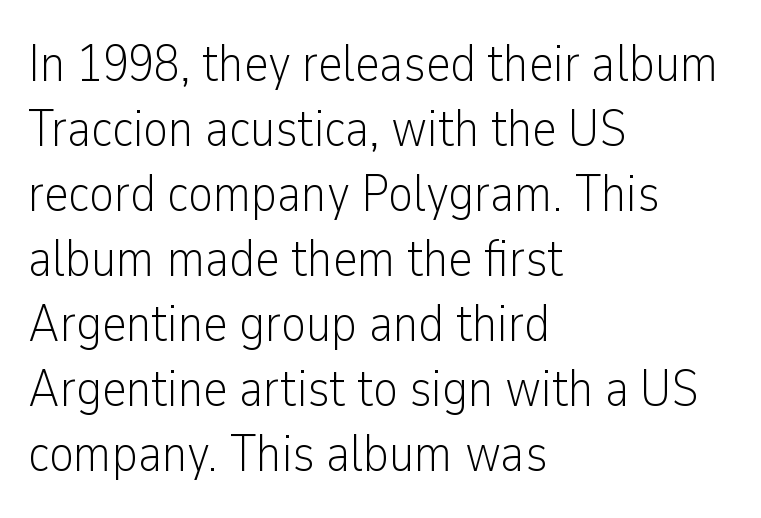
Q: Is the text bold? A: No.
Q: Is the text italic (slanted)? A: No, it is upright.
Q: Is the typeface a serif or a sans-serif typeface? A: Sans-serif.
Q: Is the text underlined? A: No.
Q: How is the paragraph aligned? A: Left-aligned.
Q: Is the spacing between letters normal or unusually wide? A: Normal.
Q: Is the spacing between lines tight, normal or loose? A: Normal.
Q: Width (condensed, normal, or wide)? A: Condensed.
Q: Stroke contrast? A: Low.
Q: x-height? A: Medium.
Q: Monospaced? A: No.
